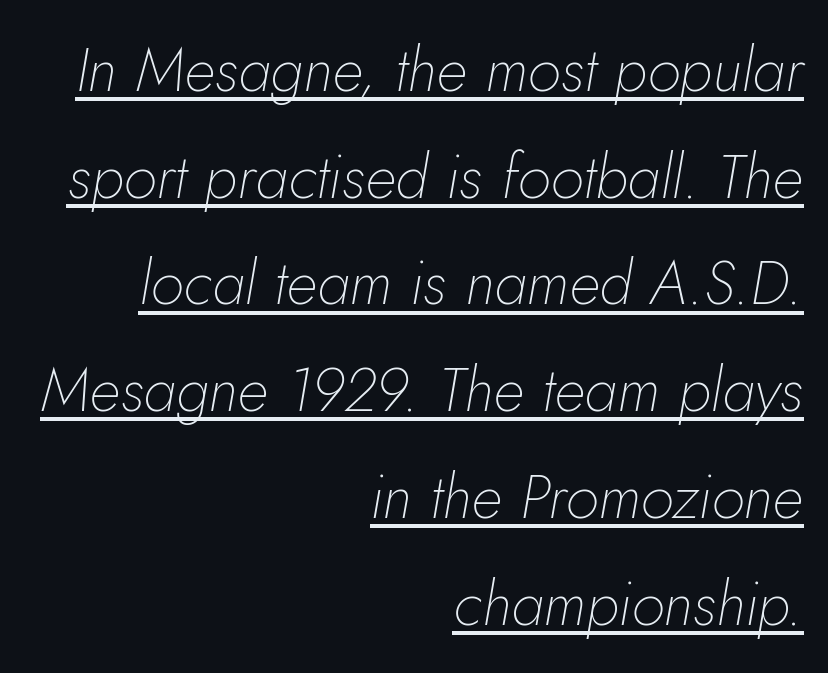
Caption: lettering with a line underneath. Varying glyph widths throughout — classic text-font behaviour. Compared with a typical body face, this is equally light or lighter still. The rendering applies a slant to the glyphs.
